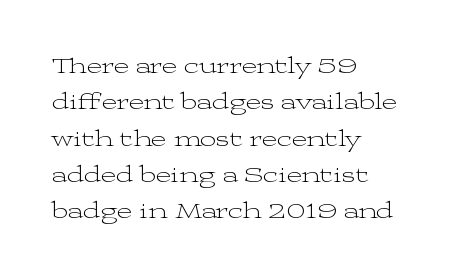
Q: Is the text bold? A: No.
Q: Is the text italic (slanted)? A: No, it is upright.
Q: Is the text underlined? A: No.
Q: How is the paragraph aligned? A: Left-aligned.
Q: Is the spacing between letters normal or unusually wide? A: Normal.
Q: Is the spacing between lines tight, normal or loose? A: Normal.
